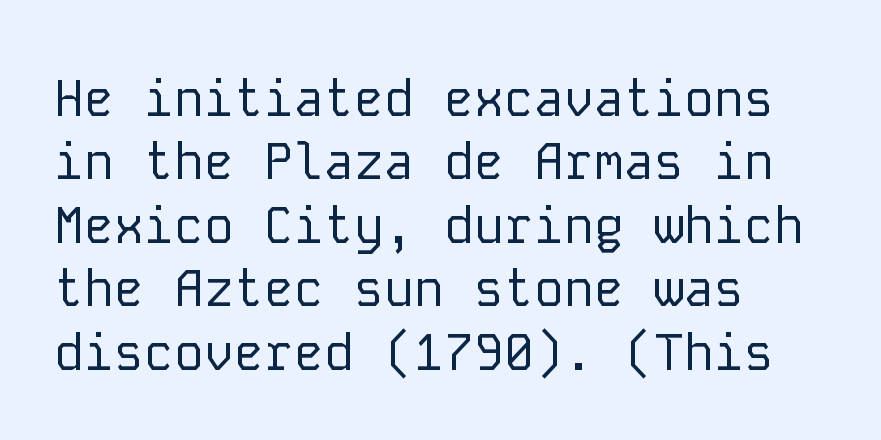
The image shows 50 px regular-weight sans-serif type, upright, monospaced; set left-aligned, normal line spacing (1.27x), normal letter spacing, not underlined; low stroke contrast and a medium x-height.
